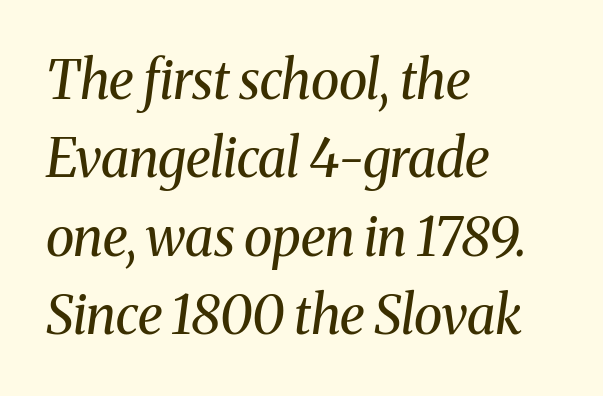
Q: Is the text bold? A: No.
Q: Is the text italic (slanted)? A: Yes, it leans right by about 8 degrees.
Q: Is the typeface a serif or a sans-serif typeface? A: Serif.
Q: Is the text underlined? A: No.
Q: How is the paragraph aligned? A: Left-aligned.
Q: Is the spacing between letters normal or unusually wide? A: Normal.
Q: Is the spacing between lines tight, normal or loose? A: Normal.
Q: Width (condensed, normal, or wide)? A: Normal.
Q: Stroke contrast? A: Medium.
Q: x-height? A: Medium.
Q: Monospaced? A: No.
